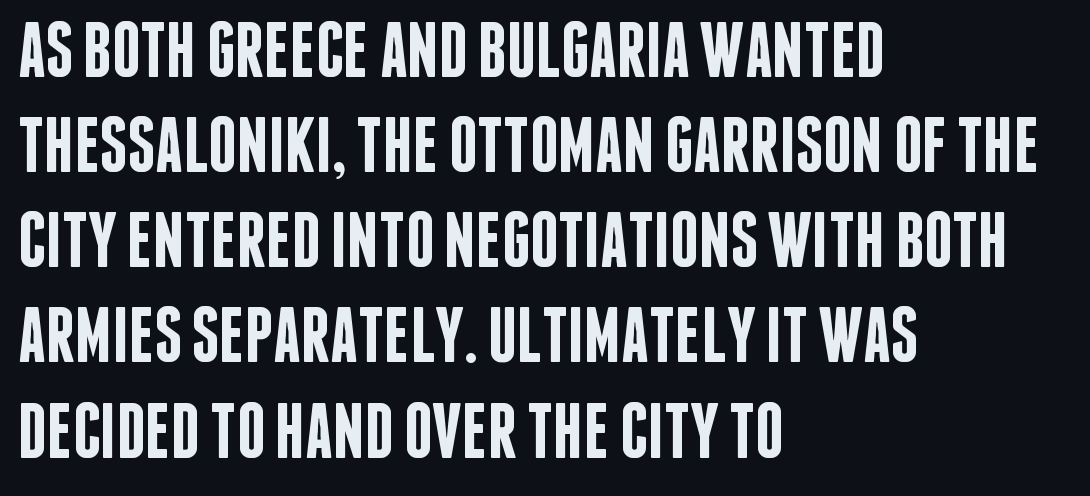
{"serif": "no", "italic": "no", "bold": "semi", "weight": "semibold", "width": "condensed", "stroke_contrast": "low", "x_height": "large", "monospaced": "no", "underline": "no", "align": "left", "line_spacing_ratio": 1.22, "letter_spacing": "normal", "letter_spacing_em": 0.0, "glyph_px": 78}
